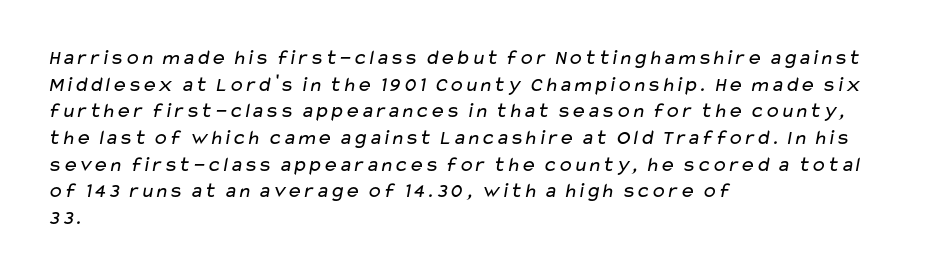
{"bold": "no", "underline": "no", "align": "left", "line_spacing": "normal", "line_spacing_ratio": 1.27, "letter_spacing": "normal", "letter_spacing_em": 0.0, "glyph_px": 21}
